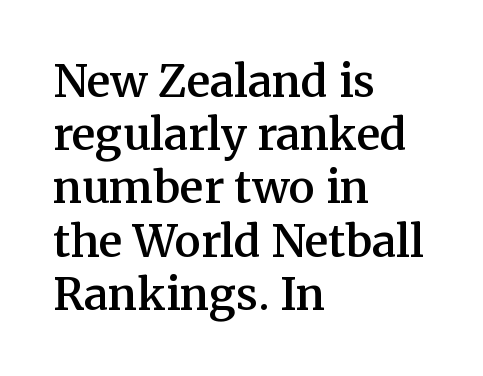
{"serif": "yes", "italic": "no", "bold": "semi", "weight": "semibold", "width": "normal", "stroke_contrast": "medium", "x_height": "medium", "monospaced": "no", "underline": "no", "align": "left", "line_spacing_ratio": 1.21, "letter_spacing": "normal", "letter_spacing_em": 0.0, "glyph_px": 44}
